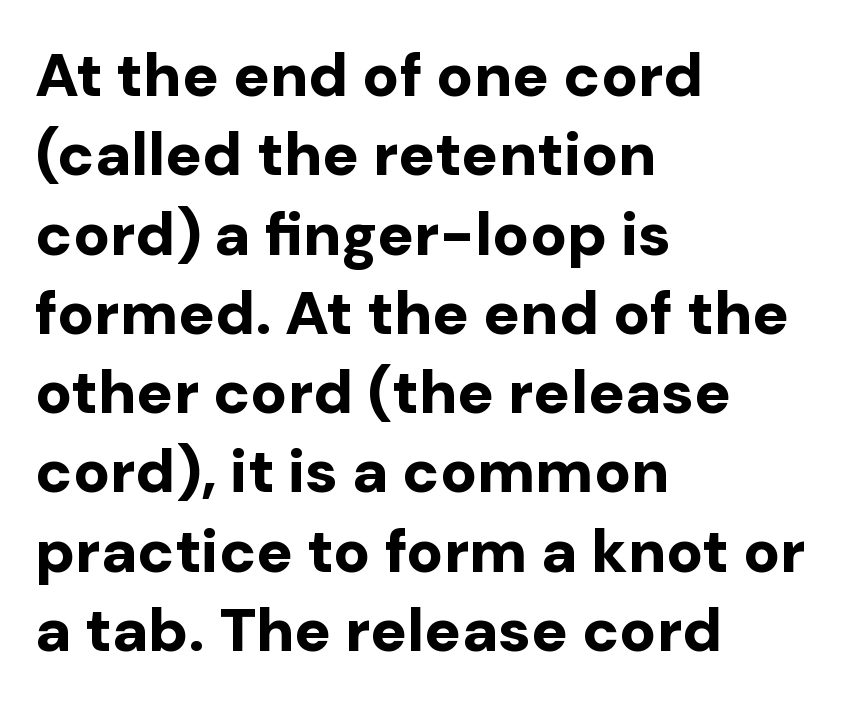
The image shows 61 px bold sans-serif type, upright; set left-aligned, normal line spacing (1.3x), normal letter spacing, not underlined; low stroke contrast and a medium x-height.
